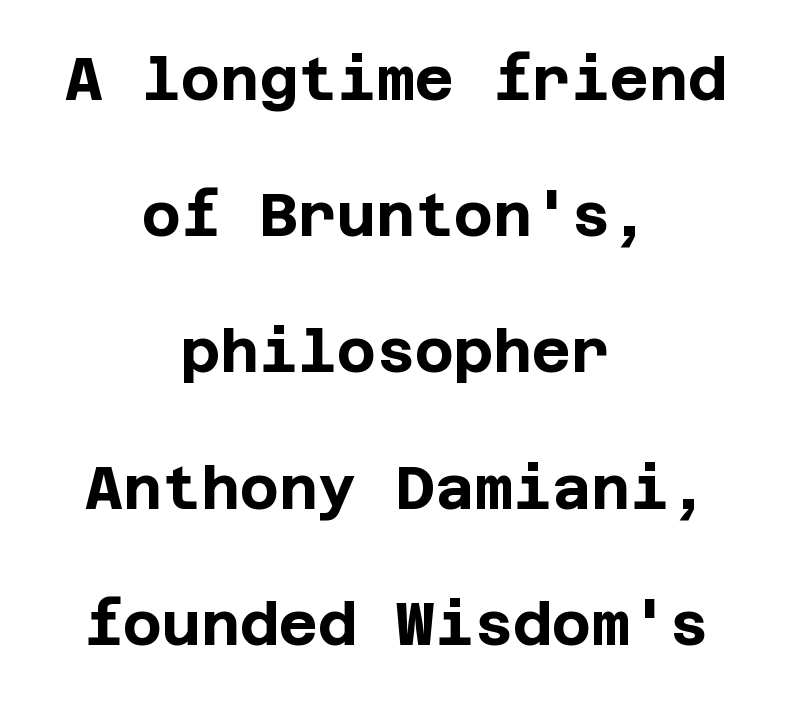
Casual observation: everything's sitting right in the middle. The specimen reads as upright at a glance. Heavy-handed strokes throughout: this text is bold. The zone under the glyphs is completely vacant.
